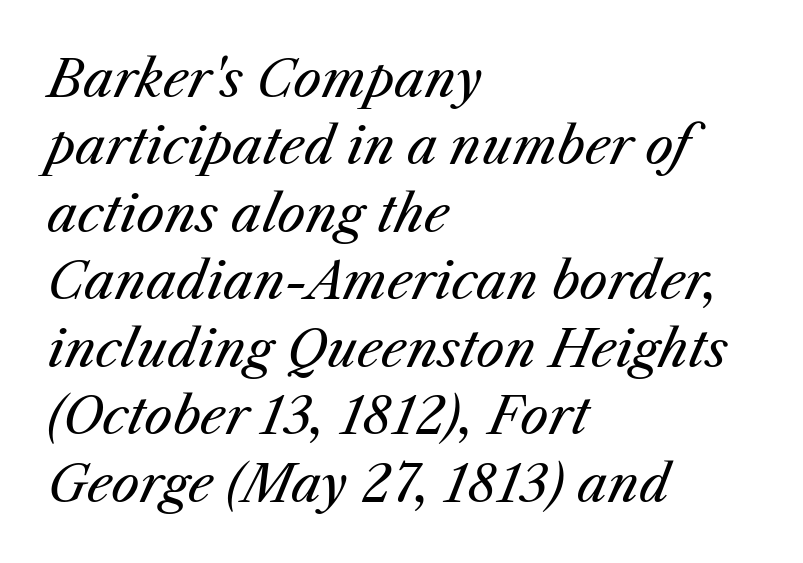
Q: Is the text bold? A: No.
Q: Is the text italic (slanted)? A: Yes, it leans right by about 25 degrees.
Q: Is the text underlined? A: No.
Q: How is the paragraph aligned? A: Left-aligned.
Q: Is the spacing between letters normal or unusually wide? A: Normal.
Q: Is the spacing between lines tight, normal or loose? A: Normal.
Q: Width (condensed, normal, or wide)? A: Normal.
Q: Stroke contrast? A: Medium.
Q: x-height? A: Medium.
Q: Monospaced? A: No.
